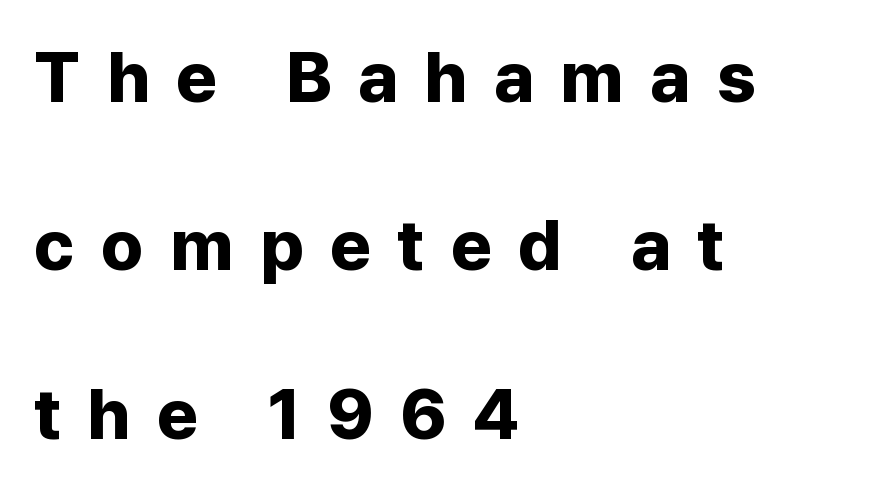
The image shows 71 px bold sans-serif type, upright; set left-aligned, loose line spacing (2.37x), unusually wide letter spacing (+0.37 em), not underlined; low stroke contrast and a medium x-height.
